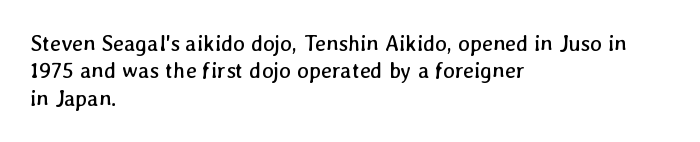
Students, note that the glyphs here touch the page at normal intervals. Honestly, the row spacing looks completely unremarkable. On a weight scale, this lands at 450 or below. Glance below the letters and you will spot only blank space.
